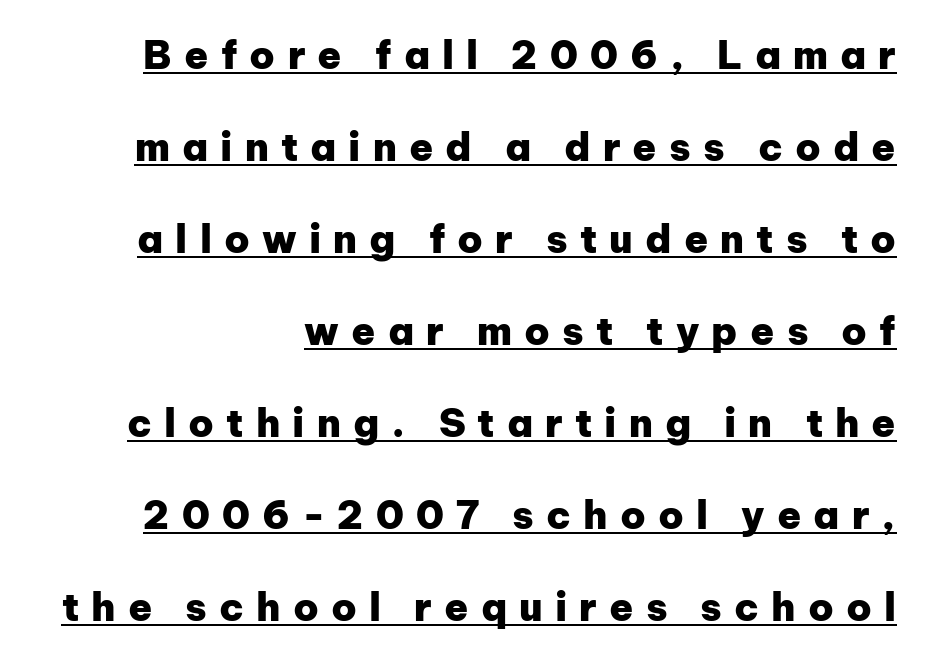
The image shows 39 px heavy sans-serif type, upright; set loose line spacing (2.36x), unusually wide letter spacing (+0.31 em), underlined; low stroke contrast and a medium x-height.
